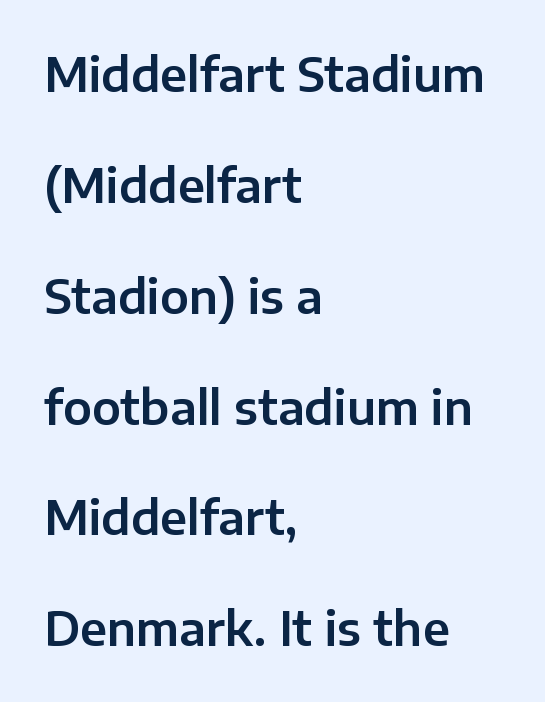
{"serif": "no", "italic": "no", "width": "normal", "stroke_contrast": "low", "x_height": "medium", "monospaced": "no", "underline": "no", "align": "left", "line_spacing": "loose", "line_spacing_ratio": 2.41, "letter_spacing": "normal", "letter_spacing_em": 0.0, "glyph_px": 46}
